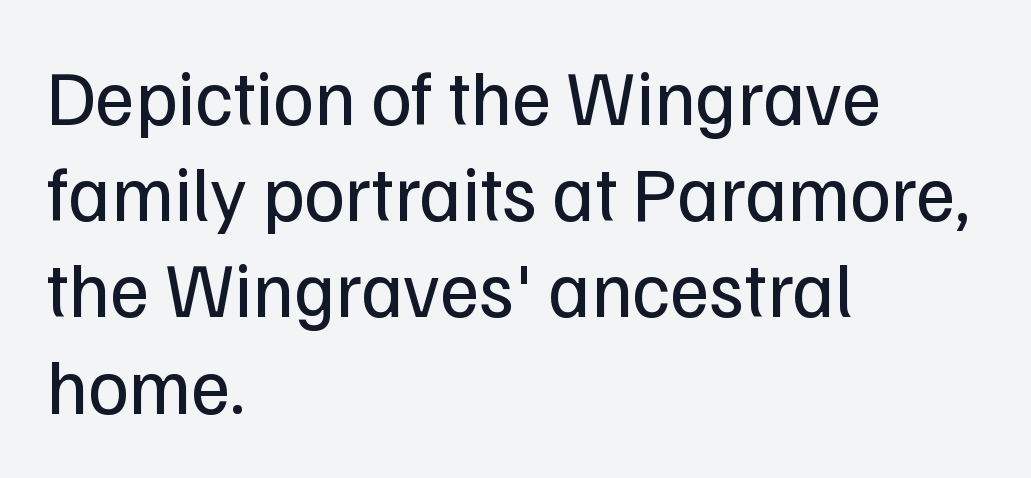
The image shows 77 px regular-weight sans-serif type, upright; set left-aligned, normal line spacing (1.25x), normal letter spacing, not underlined; low stroke contrast and a medium x-height.
